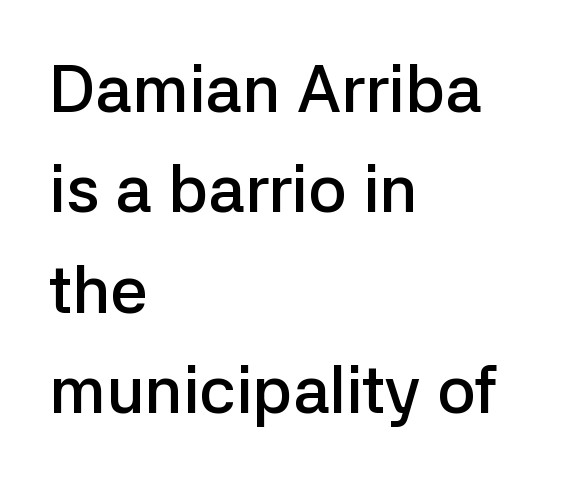
Q: Is the text bold? A: Semi-bold.
Q: Is the text italic (slanted)? A: No, it is upright.
Q: Is the typeface a serif or a sans-serif typeface? A: Sans-serif.
Q: Is the text underlined? A: No.
Q: How is the paragraph aligned? A: Left-aligned.
Q: Is the spacing between letters normal or unusually wide? A: Normal.
Q: Is the spacing between lines tight, normal or loose? A: Normal.
Q: Width (condensed, normal, or wide)? A: Normal.
Q: Stroke contrast? A: Low.
Q: x-height? A: Medium.
Q: Monospaced? A: No.
